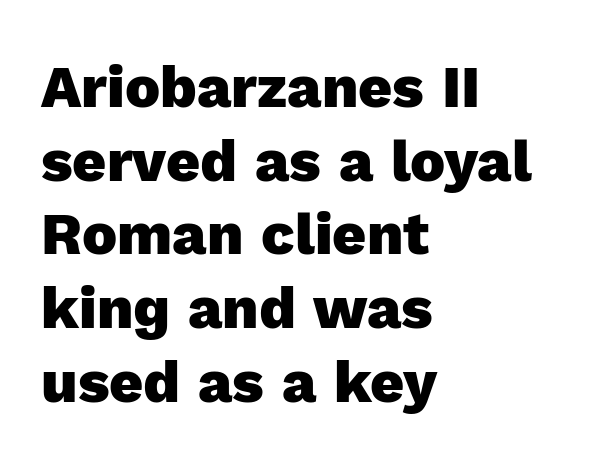
The image shows 59 px heavy sans-serif type, upright; set left-aligned, normal line spacing (1.25x), normal letter spacing, not underlined; a medium x-height.
